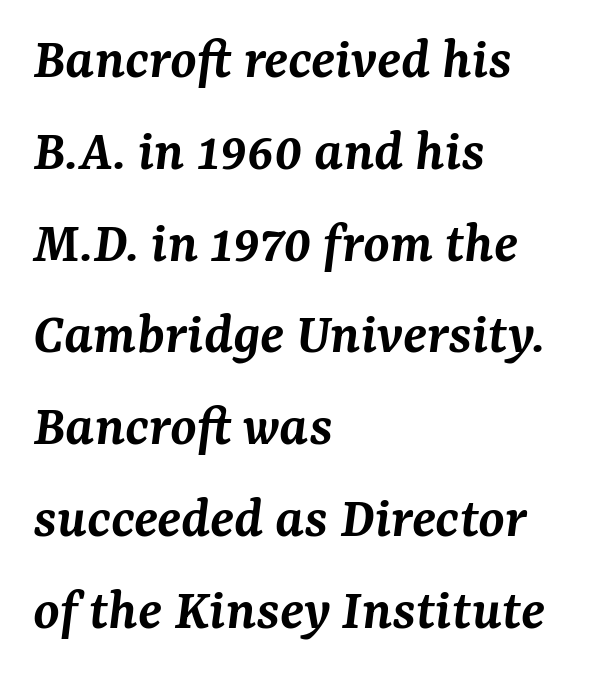
The image shows 60 px semibold serif type, italic (leaning right); set left-aligned, normal line spacing (1.53x), normal letter spacing, not underlined; medium stroke contrast and a medium x-height.
